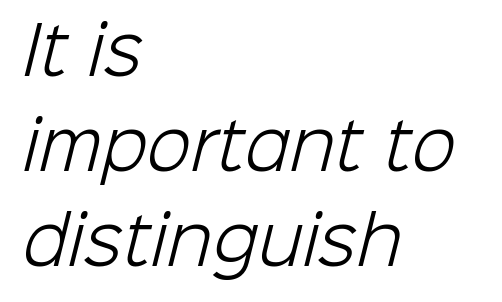
Q: Is the text bold? A: No.
Q: Is the typeface a serif or a sans-serif typeface? A: Sans-serif.
Q: Is the text underlined? A: No.
Q: How is the paragraph aligned? A: Left-aligned.
Q: Is the spacing between letters normal or unusually wide? A: Normal.
Q: Is the spacing between lines tight, normal or loose? A: Normal.
Q: Width (condensed, normal, or wide)? A: Normal.
Q: Stroke contrast? A: Low.
Q: x-height? A: Medium.
Q: Monospaced? A: No.
